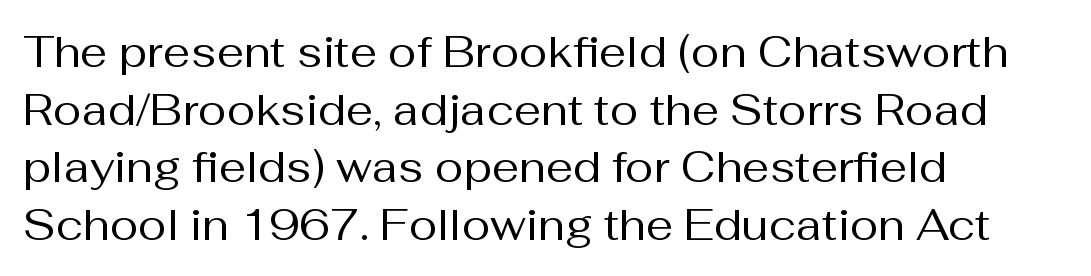
The type sits square on the baseline with zero lean. A quiet, ordinary-to-light weight characterises the typeface. Looks like regular typesetting: each glyph gets only the width it needs. Left-aligned paragraph, ragged on the right. Whoever set this chose a conventional vertical rhythm.
